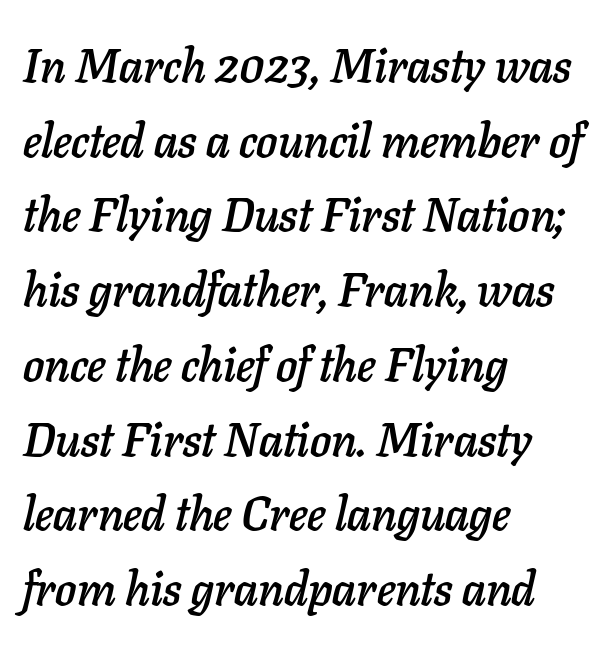
The image shows 47 px text type, italic (leaning right); set left-aligned, normal line spacing (1.59x), normal letter spacing, not underlined; low stroke contrast and a medium x-height.
